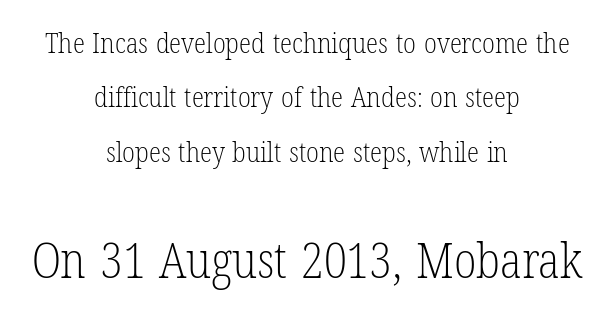
The image shows 49 px light, condensed serif type, upright; set centered, loose line spacing (1.94x), normal letter spacing, not underlined; the second (bottom) block is 1.75x larger; low stroke contrast and a medium x-height.
